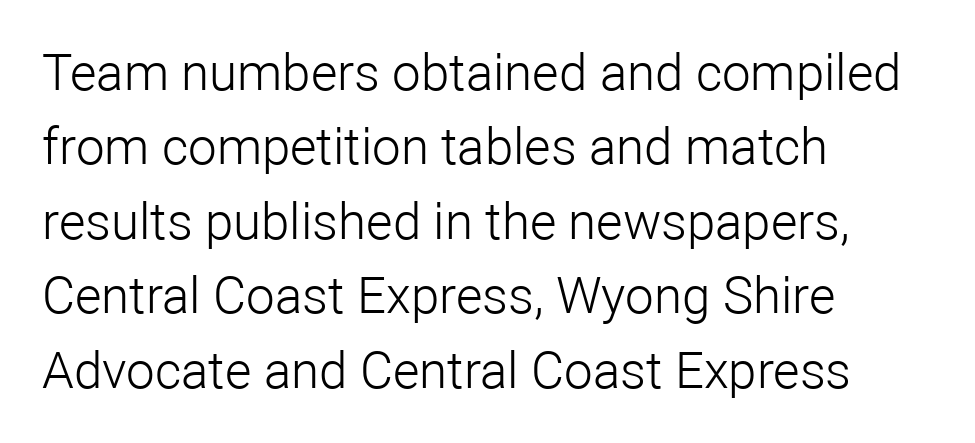
{"serif": "no", "italic": "no", "bold": "no", "weight": "light", "width": "normal", "stroke_contrast": "low", "x_height": "medium", "monospaced": "no", "underline": "no", "align": "left", "line_spacing": "normal", "line_spacing_ratio": 1.46, "letter_spacing": "normal", "letter_spacing_em": 0.0, "glyph_px": 51}
